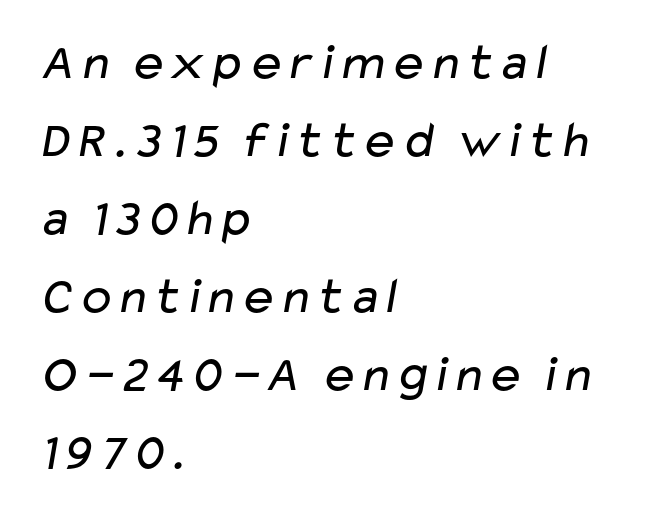
The image shows 52 px regular-weight, wide sans-serif type; set left-aligned, normal line spacing (1.5x), normal letter spacing, not underlined; low stroke contrast and a medium x-height.
